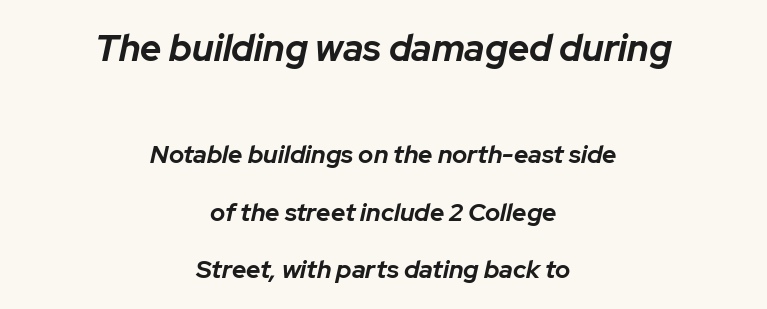
{"italic": "yes", "lean": "right", "slant_degrees": 12, "bold": "yes", "weight": "bold", "width": "normal", "stroke_contrast": "low", "x_height": "medium", "monospaced": "no", "underline": "no", "align": "center", "line_spacing": "loose", "line_spacing_ratio": 2.29, "letter_spacing": "normal", "letter_spacing_em": 0.0, "larger_block": "first", "size_ratio": 1.48, "glyph_px": 37}
